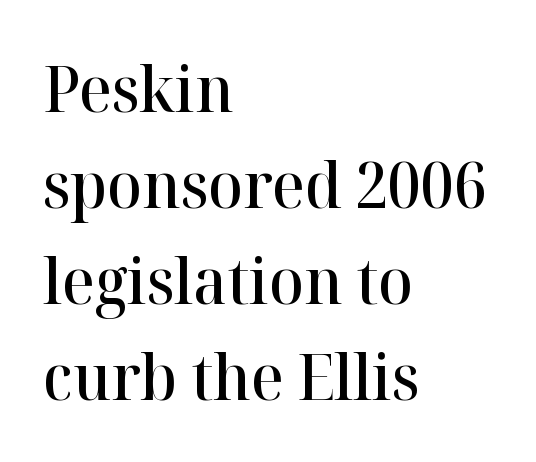
Q: Is the text bold? A: Semi-bold.
Q: Is the text italic (slanted)? A: No, it is upright.
Q: Is the typeface a serif or a sans-serif typeface? A: Serif.
Q: Is the text underlined? A: No.
Q: How is the paragraph aligned? A: Left-aligned.
Q: Is the spacing between letters normal or unusually wide? A: Normal.
Q: Is the spacing between lines tight, normal or loose? A: Normal.
Q: Width (condensed, normal, or wide)? A: Normal.
Q: Stroke contrast? A: High.
Q: x-height? A: Medium.
Q: Monospaced? A: No.
